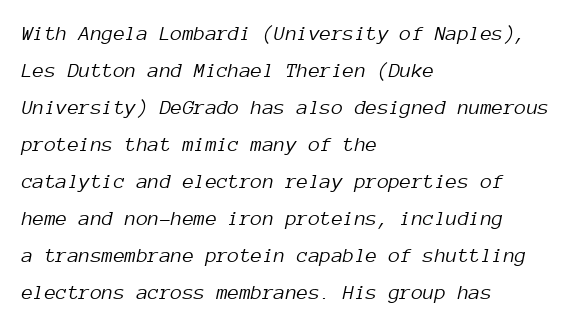
{"italic": "yes", "lean": "right", "slant_degrees": 12, "bold": "no", "underline": "no", "align": "left", "line_spacing_ratio": 1.76, "letter_spacing": "normal", "letter_spacing_em": 0.0, "glyph_px": 21}
